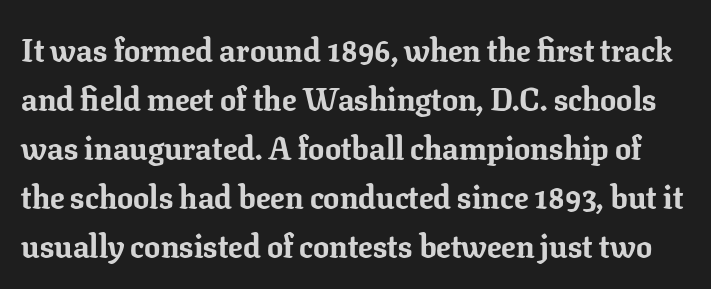
The image shows 32 px bold serif type, upright; set normal line spacing (1.53x), normal letter spacing, not underlined; low stroke contrast and a medium x-height.
